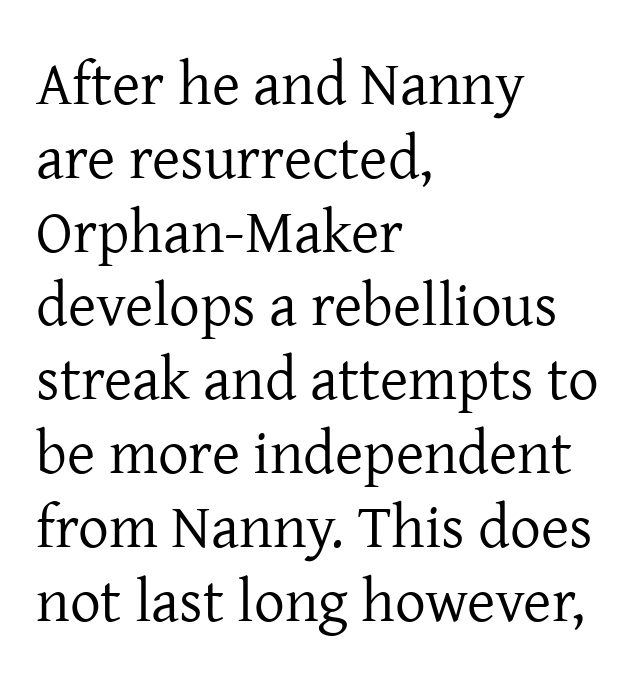
{"serif": "yes", "italic": "no", "bold": "no", "weight": "regular", "width": "normal", "stroke_contrast": "low", "x_height": "medium", "monospaced": "no", "underline": "no", "align": "left", "line_spacing_ratio": 1.21, "letter_spacing": "normal", "letter_spacing_em": 0.0, "glyph_px": 61}
